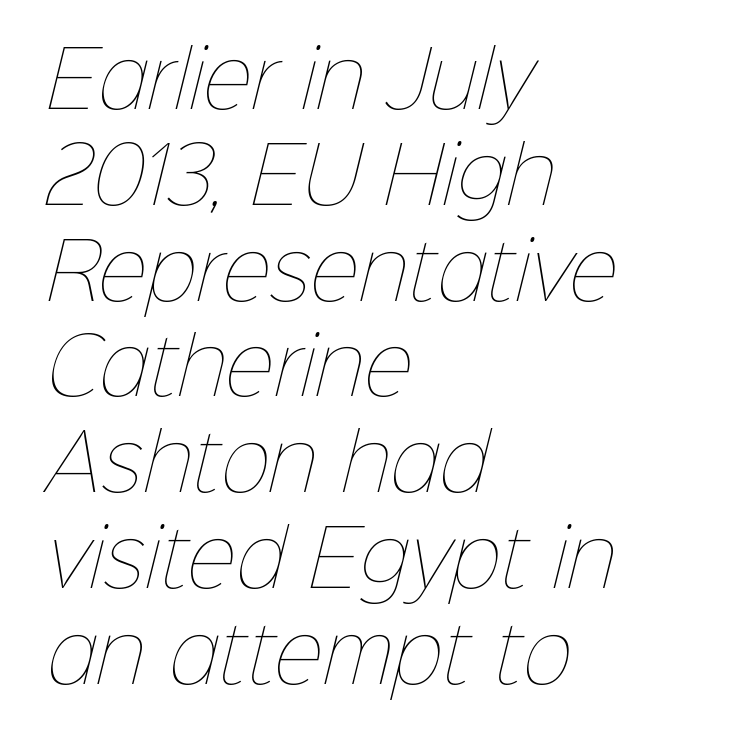
Q: Is the text bold? A: No.
Q: Is the text underlined? A: No.
Q: How is the paragraph aligned? A: Left-aligned.
Q: Is the spacing between letters normal or unusually wide? A: Normal.
Q: Is the spacing between lines tight, normal or loose? A: Normal.
Q: Width (condensed, normal, or wide)? A: Normal.
Q: Stroke contrast? A: Low.
Q: x-height? A: Medium.
Q: Monospaced? A: No.
